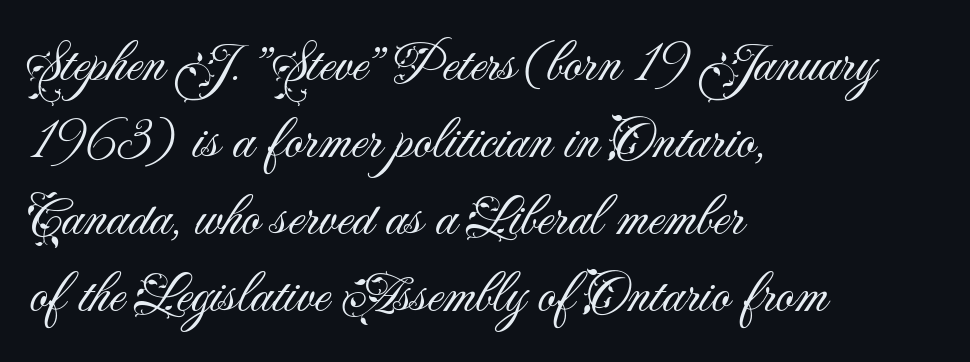
If you drew a ruler down the left edge, every line would touch it. This sample uses plain, unmodified letter spacing. Leading matches the norm, producing a regular column. This sample has the flowing, uneven cadence of proportional lettering.
